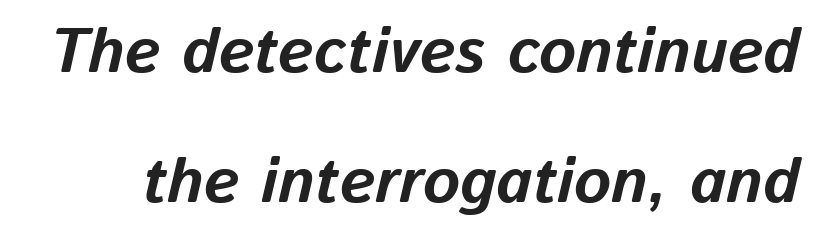
The area under the type is left untouched. Note the varied advance widths — an 'i' is clearly narrower than an 'm'. Look at the stroke-to-counter ratio: heavy, a bold. These lines keep a tight, regular rhythm from letter to letter.
